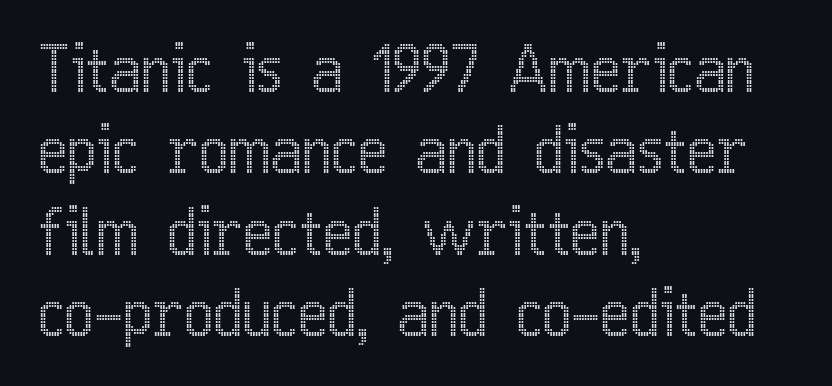
{"italic": "no", "width": "condensed", "x_height": "medium", "monospaced": "no", "underline": "no", "align": "left", "line_spacing": "normal", "line_spacing_ratio": 1.29, "letter_spacing": "normal", "letter_spacing_em": 0.0, "glyph_px": 63}
